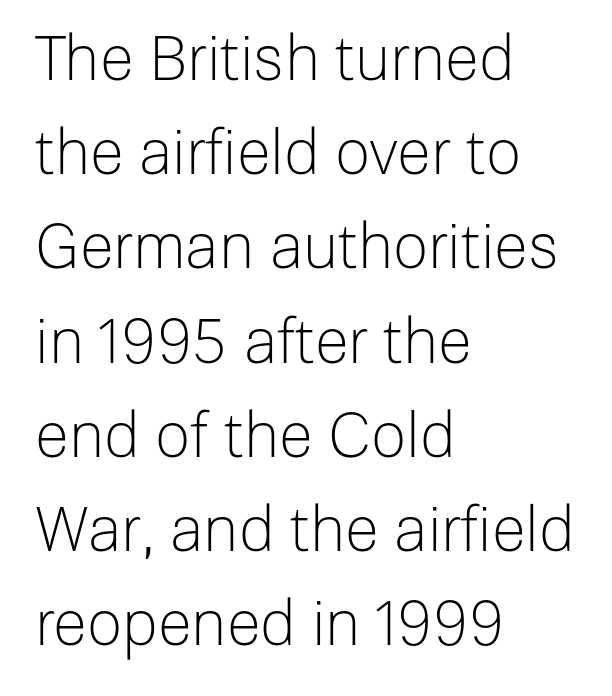
The image shows 62 px light sans-serif type, upright; set left-aligned, normal line spacing (1.52x), normal letter spacing, not underlined; low stroke contrast and a medium x-height.
